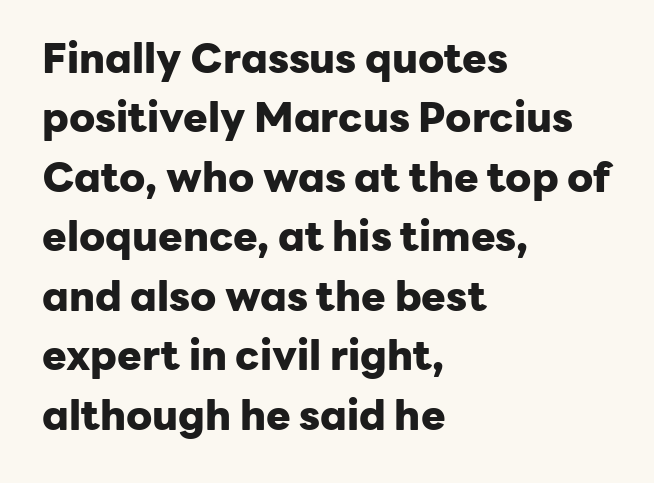
Q: Is the text bold? A: Yes.
Q: Is the text italic (slanted)? A: No, it is upright.
Q: Is the typeface a serif or a sans-serif typeface? A: Sans-serif.
Q: Is the text underlined? A: No.
Q: How is the paragraph aligned? A: Left-aligned.
Q: Is the spacing between letters normal or unusually wide? A: Normal.
Q: Is the spacing between lines tight, normal or loose? A: Normal.
Q: Width (condensed, normal, or wide)? A: Normal.
Q: Stroke contrast? A: Low.
Q: x-height? A: Medium.
Q: Monospaced? A: No.
